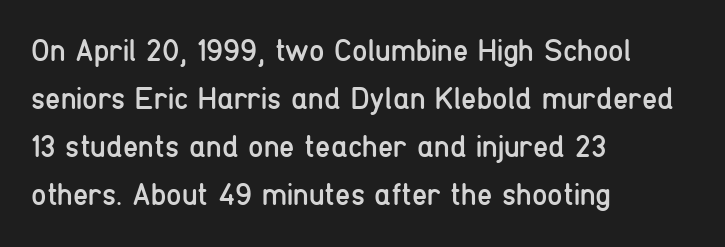
Counters stay open thanks to moderate or lighter strokes. Is this a fixed-width face? No — the glyphs have proportional, varying widths. The block of text has a typical density, with ordinary space between rows. The typeface chosen for these lines omits serifs. Compared with typical body copy, the letter spacing here is the same. Leftover space on each line is placed entirely after the last word.
